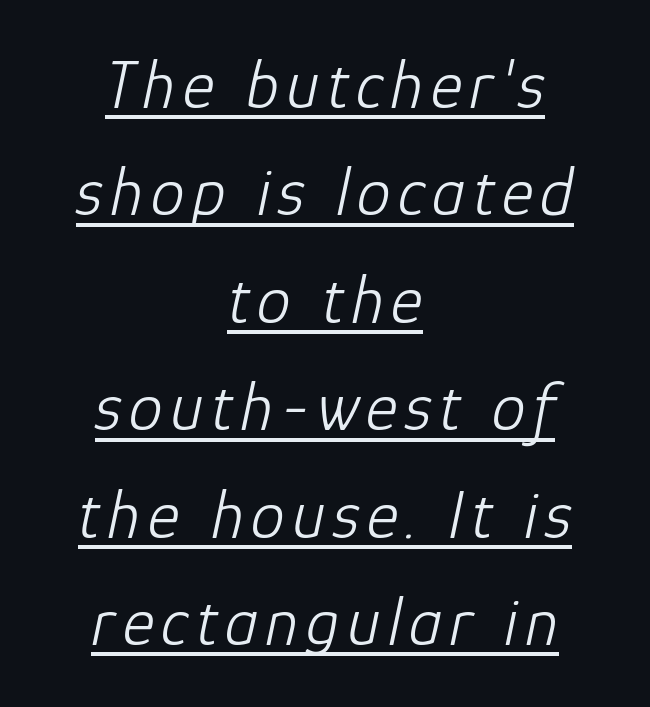
The line-height multiplier appears to be the usual default. Typeset on center — no edge is straight. The passage shown is not bold in any degree. Spacing verdict: proportional, widths tailored to each character. Yep, that's italic — everything's leaning.
